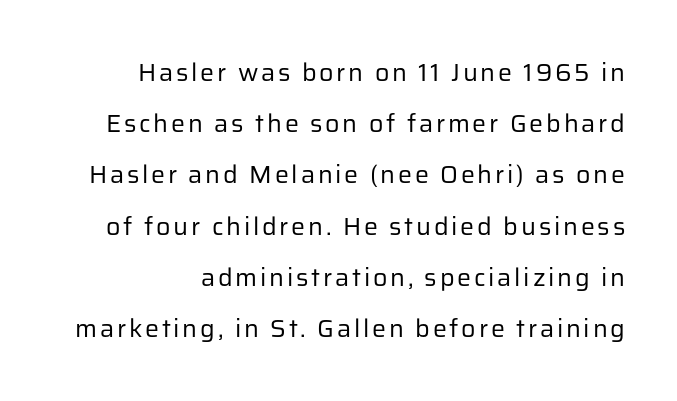
The image shows 25 px text type, upright; set loose line spacing (2.05x), not underlined.
